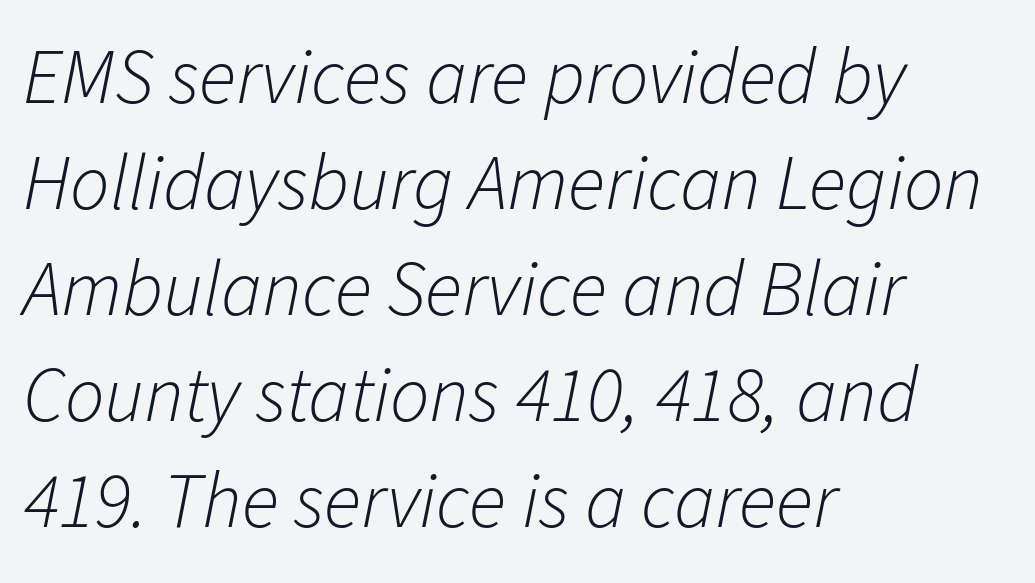
The image shows 78 px light type, italic (leaning right); set left-aligned, normal line spacing (1.36x), normal letter spacing, not underlined; low stroke contrast and a medium x-height.
